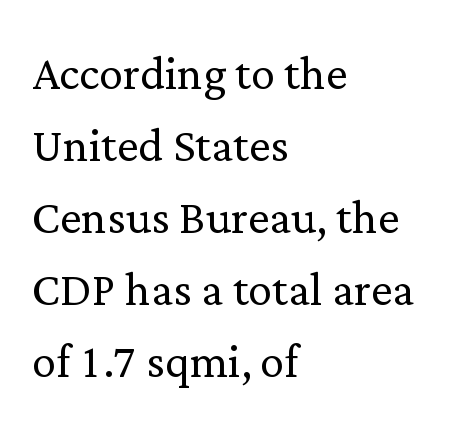
The image shows 60 px light serif type, upright; set left-aligned, line spacing 1.2x, normal letter spacing, not underlined; low stroke contrast and a medium x-height.
